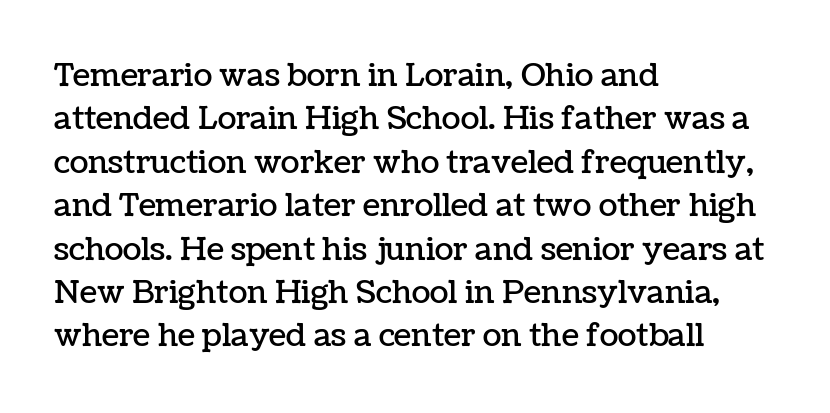
{"italic": "no", "width": "normal", "stroke_contrast": "low", "x_height": "medium", "monospaced": "no", "underline": "no", "align": "left", "line_spacing": "normal", "line_spacing_ratio": 1.4, "letter_spacing": "normal", "letter_spacing_em": 0.0, "glyph_px": 31}
